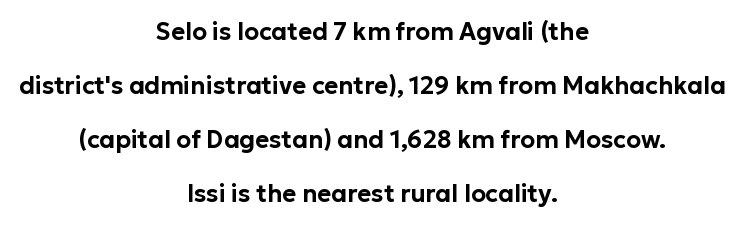
Vertical spacing — loose. Each row of text sits above clean, open space. Ordinary non-slanted type is in use. Centered paragraph, ragged on both sides. Short note: letters normally spaced.
